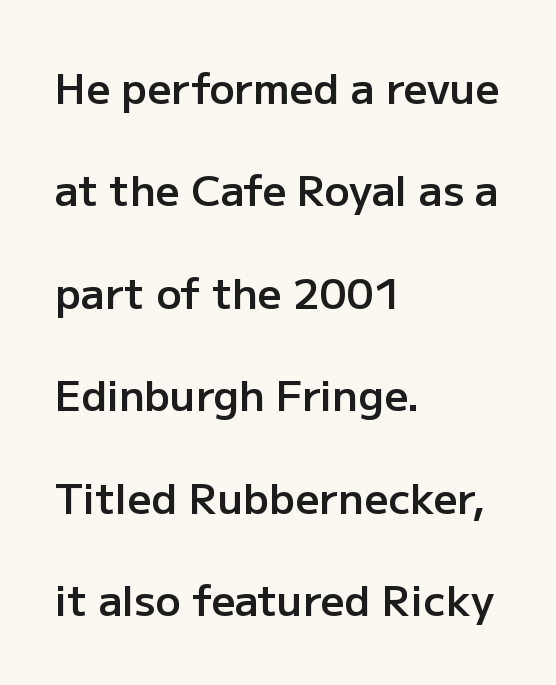
Q: Is the text bold? A: Semi-bold.
Q: Is the text italic (slanted)? A: No, it is upright.
Q: Is the typeface a serif or a sans-serif typeface? A: Sans-serif.
Q: Is the text underlined? A: No.
Q: How is the paragraph aligned? A: Left-aligned.
Q: Is the spacing between letters normal or unusually wide? A: Normal.
Q: Is the spacing between lines tight, normal or loose? A: Loose.
Q: Width (condensed, normal, or wide)? A: Normal.
Q: Stroke contrast? A: Low.
Q: x-height? A: Medium.
Q: Monospaced? A: No.
